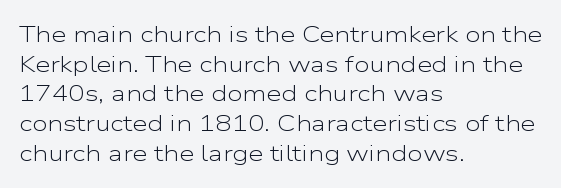
{"italic": "no", "bold": "no", "underline": "no", "align": "left", "line_spacing": "normal", "line_spacing_ratio": 1.35, "letter_spacing": "normal", "letter_spacing_em": 0.0, "glyph_px": 22}
